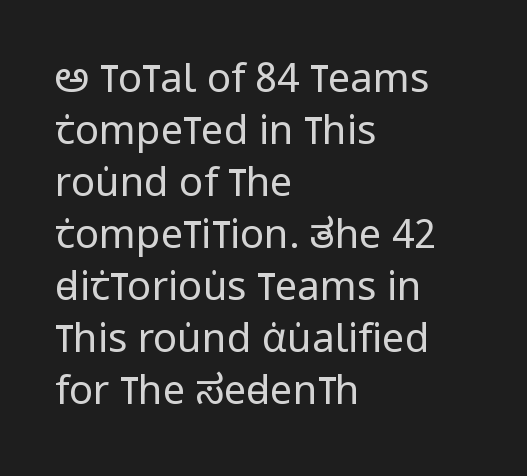
The image shows 40 px regular-weight, condensed sans-serif type, upright; set left-aligned, normal line spacing (1.3x), normal letter spacing, not underlined; low stroke contrast and a large x-height.
